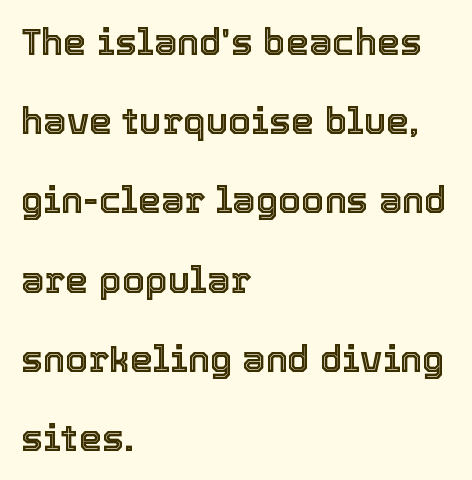
Q: Is the text italic (slanted)? A: No, it is upright.
Q: Is the text underlined? A: No.
Q: How is the paragraph aligned? A: Left-aligned.
Q: Is the spacing between letters normal or unusually wide? A: Normal.
Q: Is the spacing between lines tight, normal or loose? A: Loose.
Q: Width (condensed, normal, or wide)? A: Normal.
Q: x-height? A: Medium.
Q: Monospaced? A: No.
